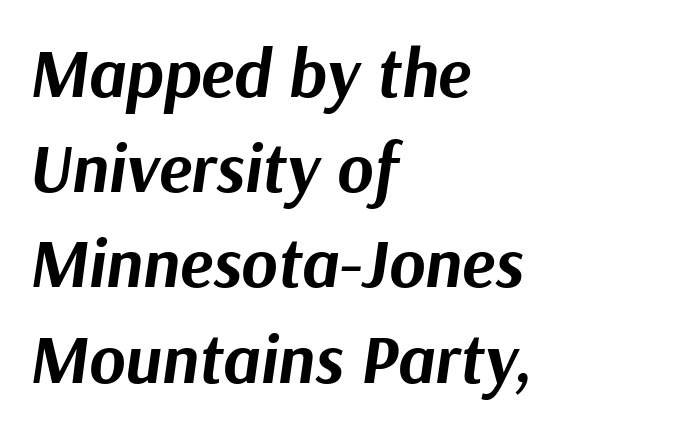
Q: Is the text bold? A: Yes.
Q: Is the text italic (slanted)? A: Yes, it leans right by about 9 degrees.
Q: Is the text underlined? A: No.
Q: How is the paragraph aligned? A: Left-aligned.
Q: Is the spacing between letters normal or unusually wide? A: Normal.
Q: Is the spacing between lines tight, normal or loose? A: Normal.
Q: Width (condensed, normal, or wide)? A: Normal.
Q: Stroke contrast? A: Medium.
Q: x-height? A: Medium.
Q: Monospaced? A: No.
